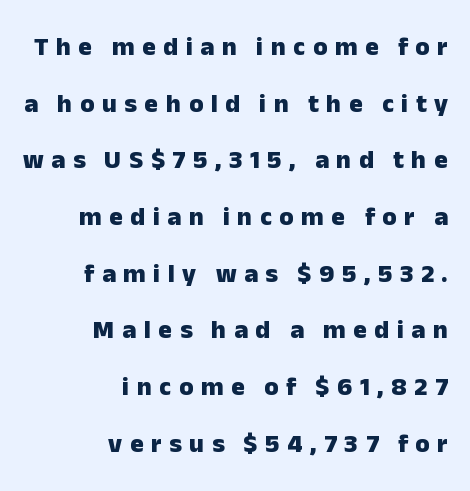
Q: Is the text bold? A: Yes.
Q: Is the text italic (slanted)? A: No, it is upright.
Q: Is the text underlined? A: No.
Q: How is the paragraph aligned? A: Right-aligned.
Q: Is the spacing between letters normal or unusually wide? A: Unusually wide.
Q: Is the spacing between lines tight, normal or loose? A: Loose.
